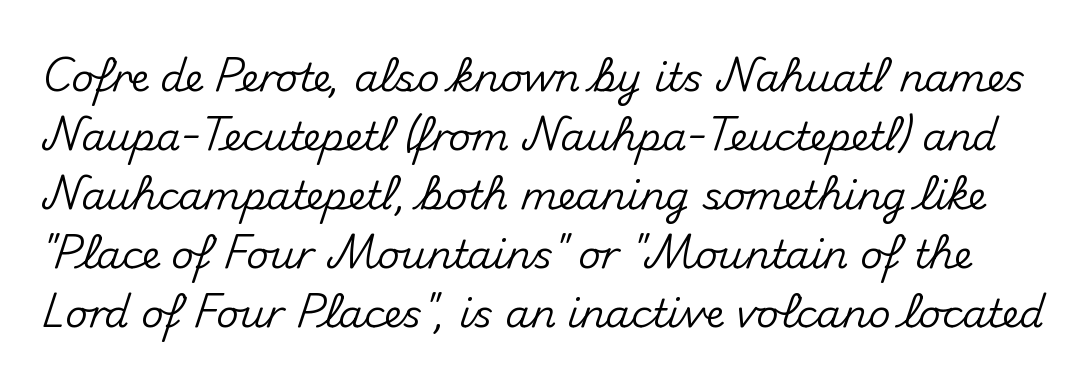
The image shows 39 px sans-serif type; set normal line spacing (1.51x), normal letter spacing, not underlined; medium stroke contrast and a small x-height.
